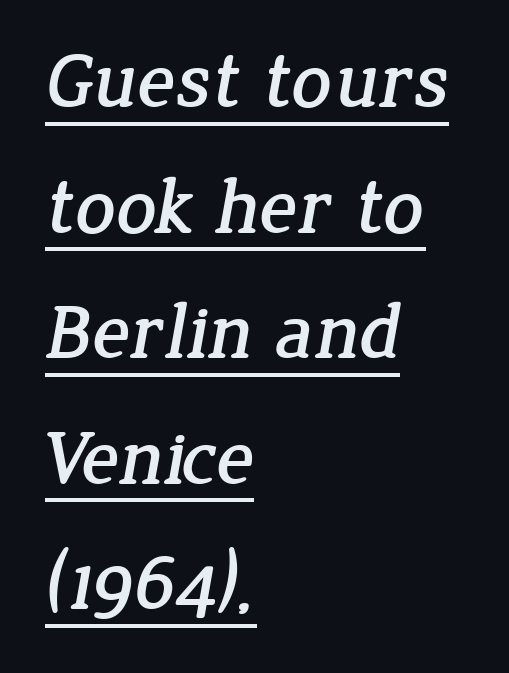
{"serif": "yes", "width": "normal", "stroke_contrast": "low", "x_height": "medium", "monospaced": "no", "underline": "yes", "align": "left", "line_spacing": "normal", "line_spacing_ratio": 1.59, "letter_spacing": "normal", "letter_spacing_em": 0.0, "glyph_px": 79}
